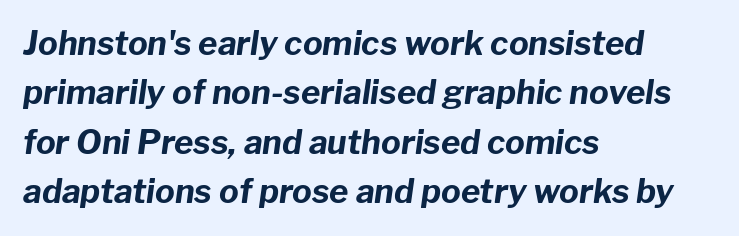
The passage shown has conventional tracking throughout. The text carries the slant typical of an italic or oblique font. These lines carry a lot of weight — the face is fully bold. The passage shown is typed in a proportional face where columns would drift.
